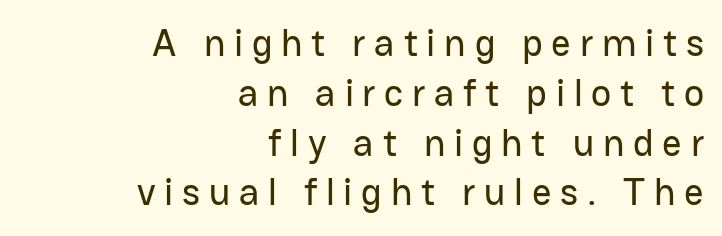
Decoration check: the copy has no underline. What's the leading like? Ordinary, nothing unusual. In terms of letterspacing, this is a distinctly airy, spread setting. Caption: multi-line text, flush right, ragged left. Is this a fixed-width face? No — the glyphs have proportional, varying widths.
